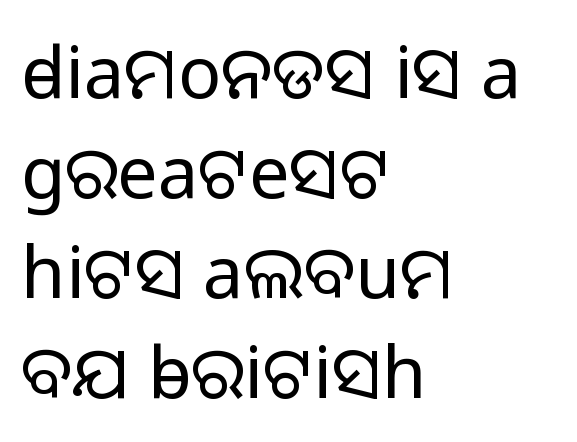
{"serif": "no", "italic": "no", "bold": "no", "weight": "light", "width": "normal", "stroke_contrast": "low", "x_height": "medium", "monospaced": "no", "underline": "no", "align": "left", "line_spacing": "normal", "line_spacing_ratio": 1.39, "letter_spacing": "normal", "letter_spacing_em": 0.0, "glyph_px": 72}
